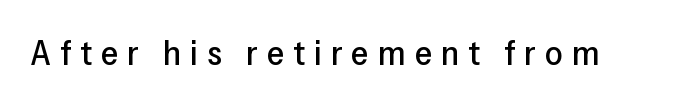
{"serif": "no", "italic": "no", "width": "normal", "stroke_contrast": "low", "x_height": "medium", "monospaced": "no", "underline": "no", "letter_spacing": "wide", "letter_spacing_em": 0.26, "glyph_px": 35}
